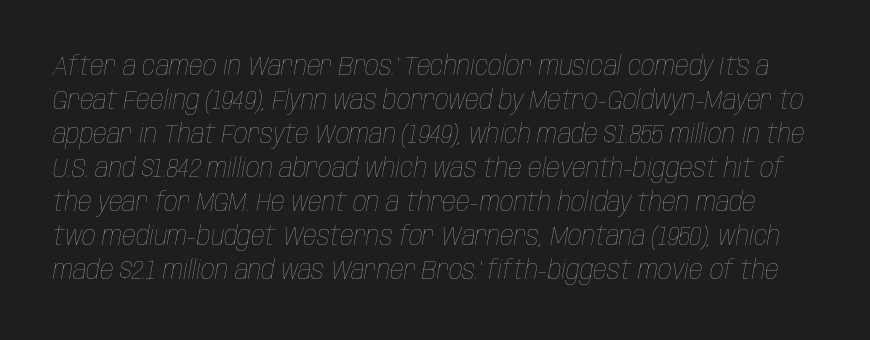
The image shows 27 px text type, italic (leaning right); set normal line spacing (1.26x), normal letter spacing, not underlined.
